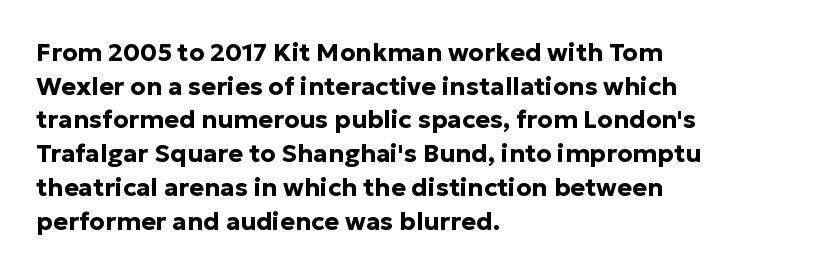
{"italic": "no", "bold": "yes", "underline": "no", "align": "left", "line_spacing": "normal", "line_spacing_ratio": 1.35, "letter_spacing": "normal", "letter_spacing_em": 0.0, "glyph_px": 25}
